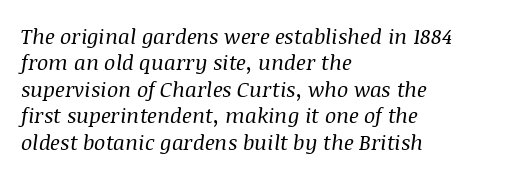
Counters stay open thanks to moderate or lighter strokes. The tracking reads as untouched default to a designer's eye. Bare-footed words on every line. What's the leading like? Ordinary, nothing unusual. If you drew a ruler down the left edge, every line would touch it. In terms of posture, this sample is oblique.
